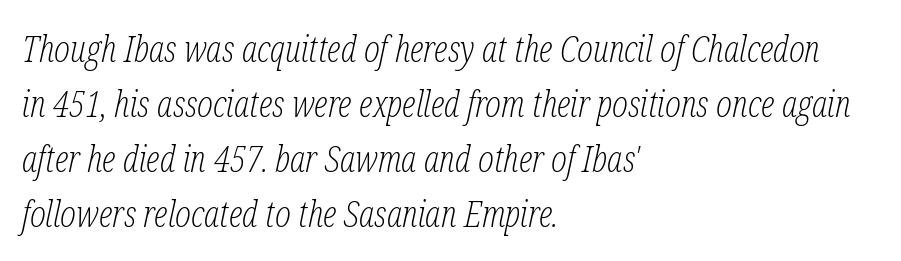
Q: Is the text bold? A: No.
Q: Is the text italic (slanted)? A: Yes, it leans right by about 12 degrees.
Q: Is the typeface a serif or a sans-serif typeface? A: Serif.
Q: Is the text underlined? A: No.
Q: How is the paragraph aligned? A: Left-aligned.
Q: Is the spacing between letters normal or unusually wide? A: Normal.
Q: Is the spacing between lines tight, normal or loose? A: Normal.
Q: Width (condensed, normal, or wide)? A: Condensed.
Q: Stroke contrast? A: Low.
Q: x-height? A: Medium.
Q: Monospaced? A: No.
